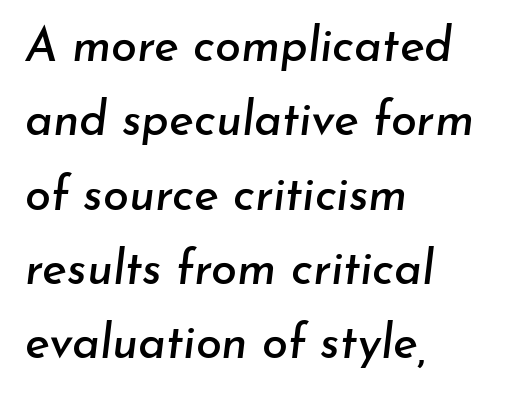
{"italic": "yes", "lean": "right", "slant_degrees": 7, "width": "normal", "stroke_contrast": "low", "x_height": "small", "monospaced": "no", "underline": "no", "align": "left", "line_spacing": "normal", "line_spacing_ratio": 1.58, "letter_spacing": "normal", "letter_spacing_em": 0.0, "glyph_px": 47}
